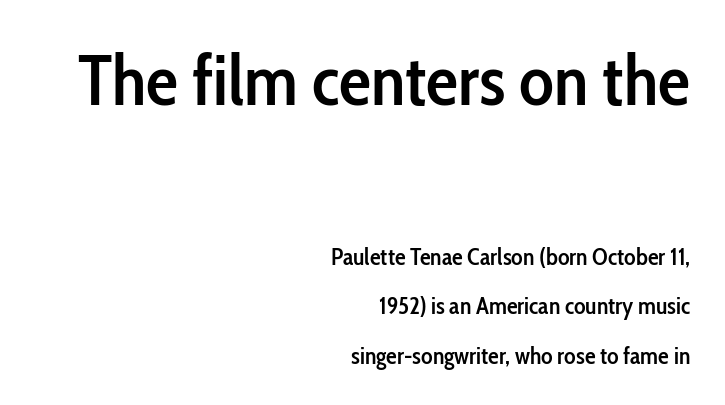
{"serif": "no", "italic": "no", "bold": "semi", "weight": "semibold", "width": "condensed", "stroke_contrast": "low", "x_height": "medium", "monospaced": "no", "underline": "no", "align": "right", "line_spacing": "loose", "line_spacing_ratio": 2.06, "letter_spacing": "normal", "letter_spacing_em": 0.0, "larger_block": "first", "size_ratio": 3.0, "glyph_px": 72}
